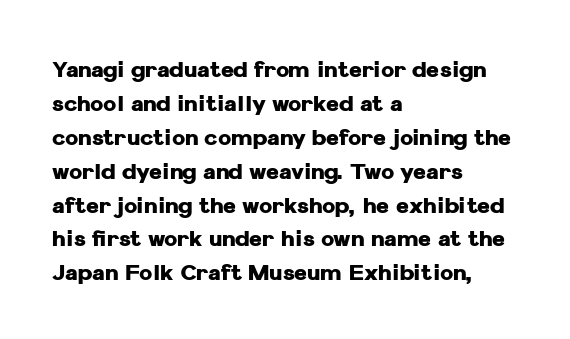
{"italic": "no", "bold": "yes", "underline": "no", "align": "left", "line_spacing": "normal", "line_spacing_ratio": 1.54, "letter_spacing": "normal", "letter_spacing_em": 0.0, "glyph_px": 22}
